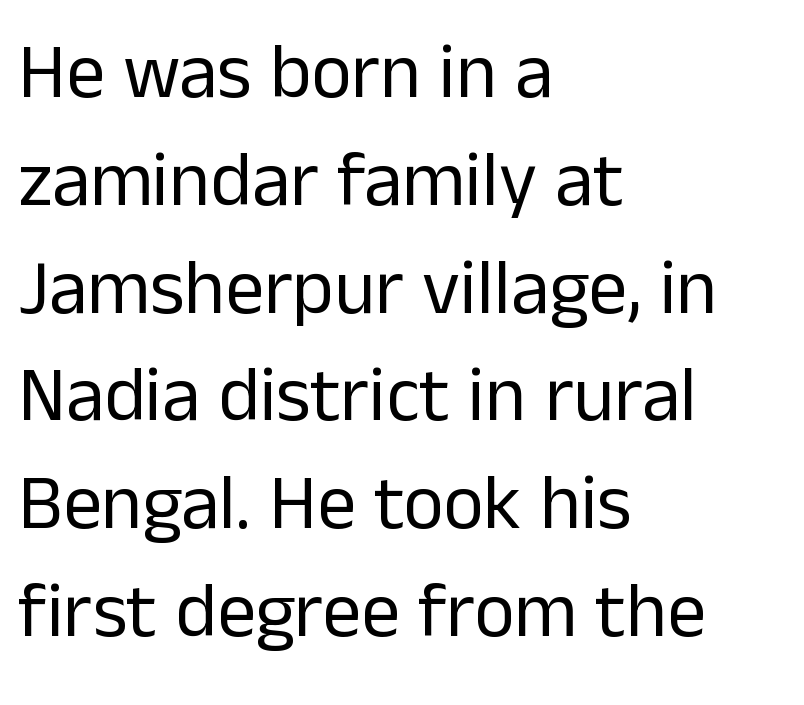
Q: Is the text bold? A: No.
Q: Is the text italic (slanted)? A: No, it is upright.
Q: Is the typeface a serif or a sans-serif typeface? A: Sans-serif.
Q: Is the text underlined? A: No.
Q: How is the paragraph aligned? A: Left-aligned.
Q: Is the spacing between letters normal or unusually wide? A: Normal.
Q: Is the spacing between lines tight, normal or loose? A: Normal.
Q: Width (condensed, normal, or wide)? A: Normal.
Q: Stroke contrast? A: Low.
Q: x-height? A: Medium.
Q: Monospaced? A: No.
